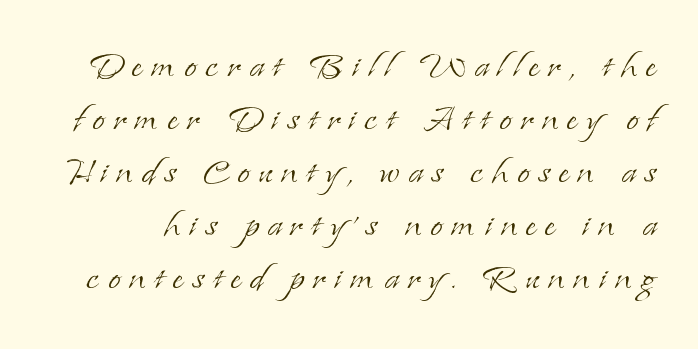
Check the space under the baseline: it is left empty. The weight would be labelled regular, book, light, or lighter still. Character widths vary here, with narrow letters taking less room than wide ones. The glyphs in this specimen are seriffed.
